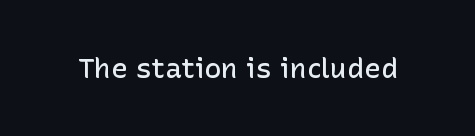
Q: Is the text bold? A: Semi-bold.
Q: Is the text italic (slanted)? A: No, it is upright.
Q: Is the typeface a serif or a sans-serif typeface? A: Sans-serif.
Q: Is the text underlined? A: No.
Q: Is the spacing between letters normal or unusually wide? A: Normal.
Q: Width (condensed, normal, or wide)? A: Normal.
Q: Stroke contrast? A: Low.
Q: x-height? A: Medium.
Q: Monospaced? A: No.
